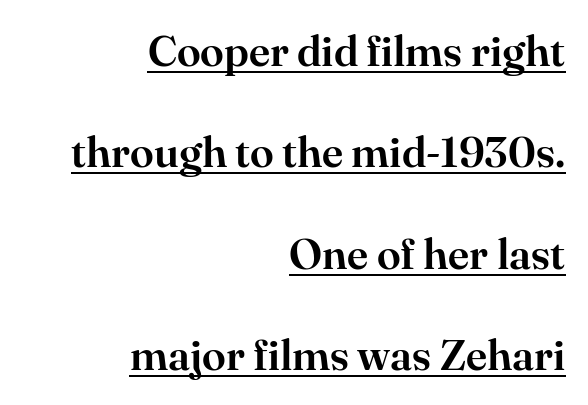
{"serif": "yes", "italic": "no", "width": "normal", "stroke_contrast": "high", "x_height": "small", "monospaced": "no", "underline": "yes", "align": "right", "line_spacing": "loose", "line_spacing_ratio": 2.36, "letter_spacing": "normal", "letter_spacing_em": 0.0, "glyph_px": 43}
